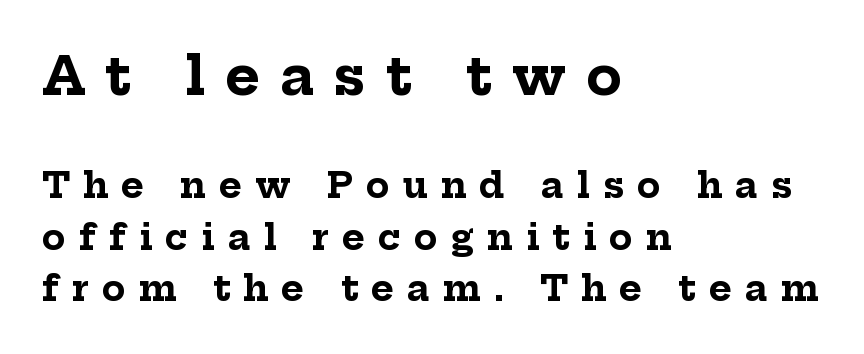
The image shows 53 px bold serif type, upright; set left-aligned, normal line spacing (1.48x), unusually wide letter spacing (+0.37 em), not underlined; the first (top) block is 1.51x larger; low stroke contrast and a medium x-height.
